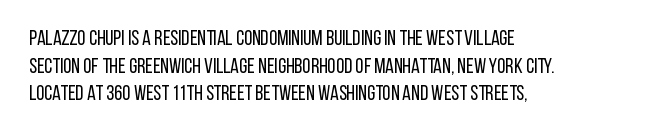
Q: Is the text bold? A: No.
Q: Is the text italic (slanted)? A: No, it is upright.
Q: Is the text underlined? A: No.
Q: How is the paragraph aligned? A: Left-aligned.
Q: Is the spacing between letters normal or unusually wide? A: Normal.
Q: Is the spacing between lines tight, normal or loose? A: Normal.
